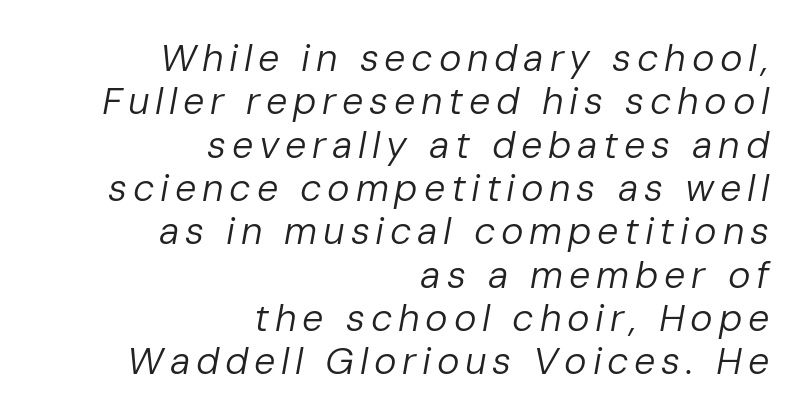
No word sits above an underline. The font sits on the lighter half of the weight spectrum, regular included. All the whitespace from short lines collects on the left. The passage shown is typed in a proportional face where columns would drift.
